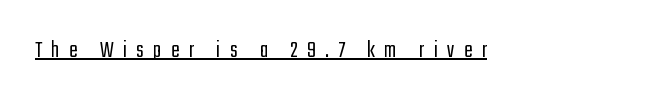
{"italic": "no", "bold": "no", "underline": "yes", "letter_spacing": "wide", "letter_spacing_em": 0.38, "glyph_px": 25}
